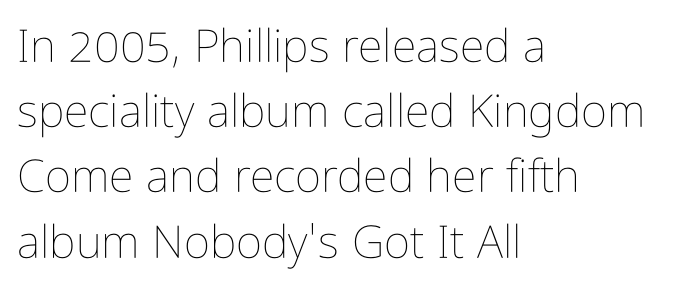
Q: Is the text bold? A: No.
Q: Is the text italic (slanted)? A: No, it is upright.
Q: Is the text underlined? A: No.
Q: How is the paragraph aligned? A: Left-aligned.
Q: Is the spacing between letters normal or unusually wide? A: Normal.
Q: Is the spacing between lines tight, normal or loose? A: Normal.
Q: Width (condensed, normal, or wide)? A: Condensed.
Q: Stroke contrast? A: Low.
Q: x-height? A: Medium.
Q: Monospaced? A: No.
